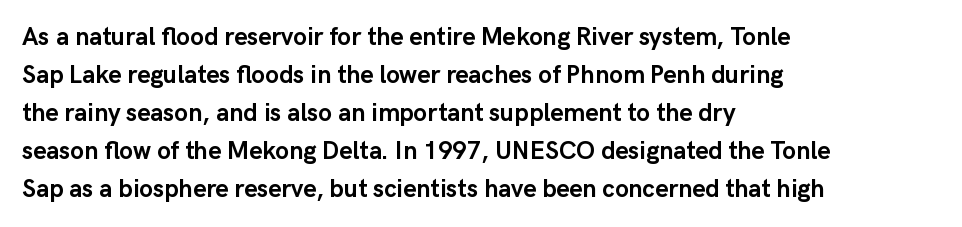
{"italic": "no", "bold": "yes", "underline": "no", "align": "left", "line_spacing": "normal", "line_spacing_ratio": 1.52, "letter_spacing": "normal", "letter_spacing_em": 0.0, "glyph_px": 25}
